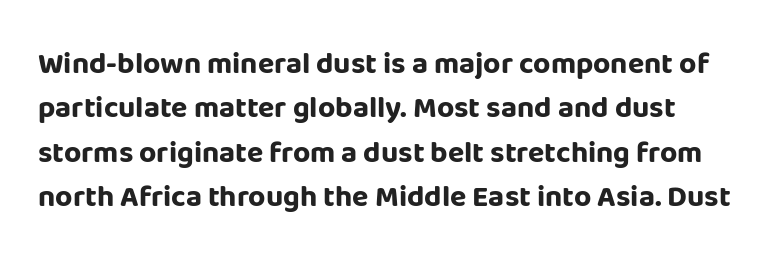
The image shows 30 px bold sans-serif type, upright; set normal line spacing (1.48x), normal letter spacing, not underlined; low stroke contrast and a large x-height.
